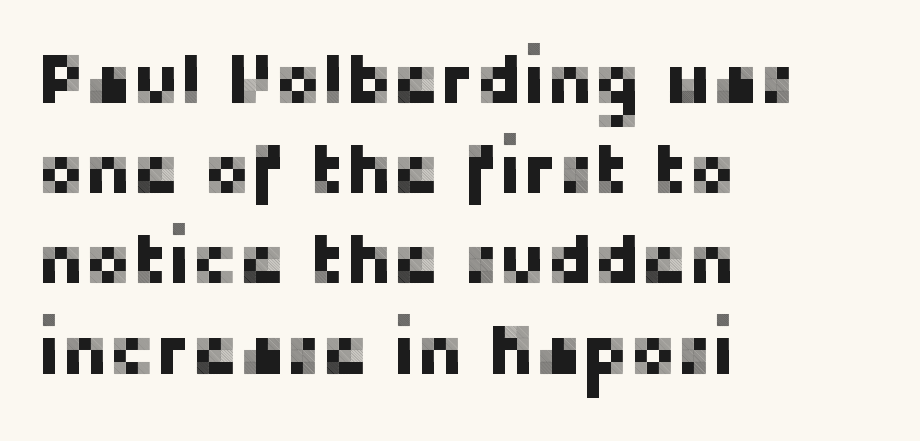
The image shows 71 px sans-serif type, upright; set left-aligned, normal line spacing (1.27x), normal letter spacing, not underlined; low stroke contrast and a medium x-height.
